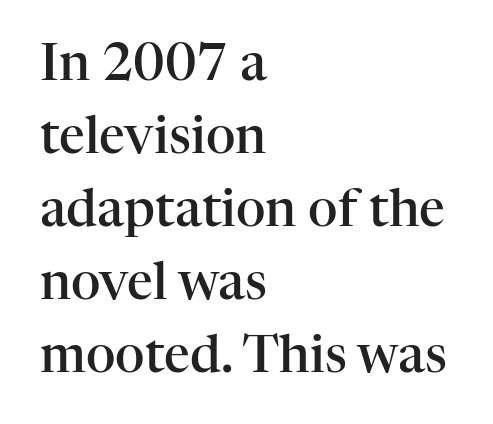
The image shows 51 px semibold serif type, upright; set left-aligned, normal line spacing (1.43x), normal letter spacing, not underlined; high stroke contrast and a medium x-height.
